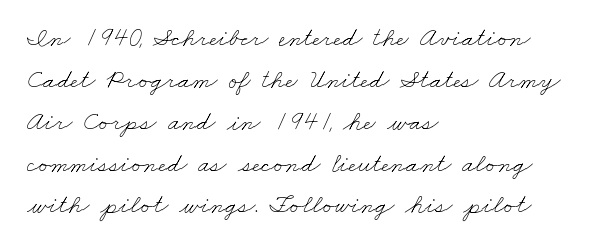
Q: Is the text bold? A: No.
Q: Is the text underlined? A: No.
Q: How is the paragraph aligned? A: Left-aligned.
Q: Is the spacing between letters normal or unusually wide? A: Normal.
Q: Is the spacing between lines tight, normal or loose? A: Normal.
